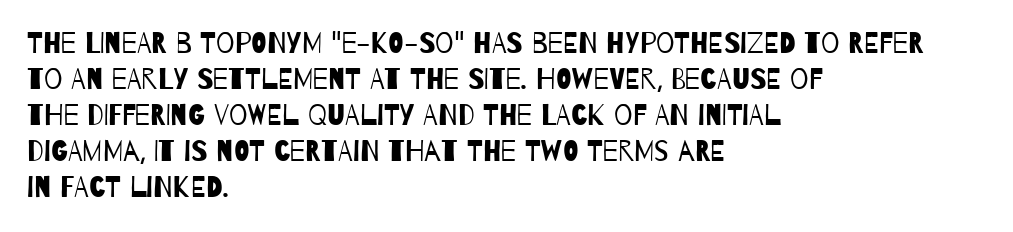
{"serif": "no", "bold": "no", "weight": "regular", "width": "condensed", "stroke_contrast": "low", "x_height": "large", "monospaced": "no", "underline": "no", "align": "left", "line_spacing_ratio": 1.24, "letter_spacing": "normal", "letter_spacing_em": 0.0, "glyph_px": 29}
